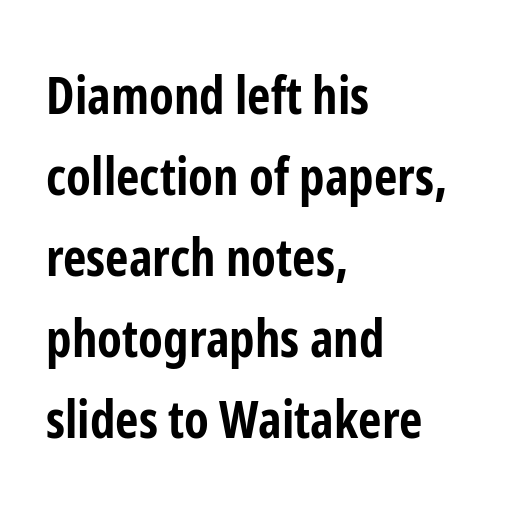
These lines are composed in type without serifs. Spacing verdict: proportional, widths tailored to each character. Do the letters lean? They stand straight. Students, this is bold: see how much ink each stroke carries. Lines of text with bare space underneath. The face used here is rendered with its standard letterfit.
